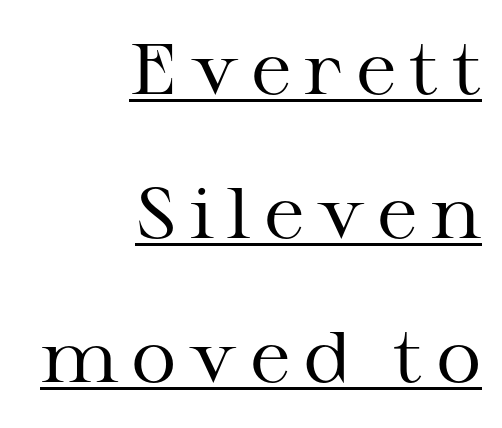
{"serif": "yes", "italic": "no", "bold": "no", "weight": "regular", "width": "wide", "stroke_contrast": "medium", "x_height": "medium", "monospaced": "no", "underline": "yes", "align": "right", "line_spacing": "loose", "line_spacing_ratio": 2.03, "glyph_px": 71}
